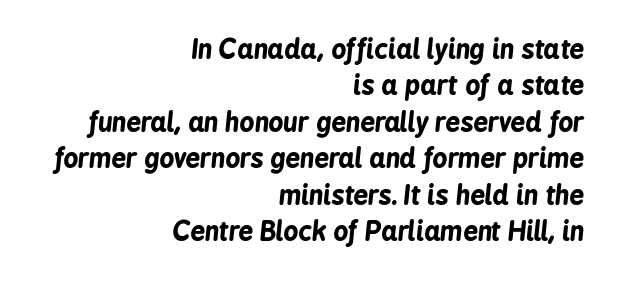
Summary of weight: heavy, a full bold. The type is set solid horizontally, with unmodified tracking. An italicized treatment has been applied to the whole sample. The baseline area is clear. A flush-right, rag-left setting is used for this passage.
